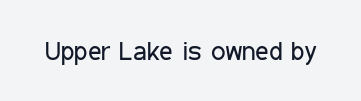
A roman cut, with each character standing at attention. Decoration check: the copy has no underline. The gaps between neighbouring characters are ordinary and unremarkable. Bold? No — there's no thickening of the strokes.
